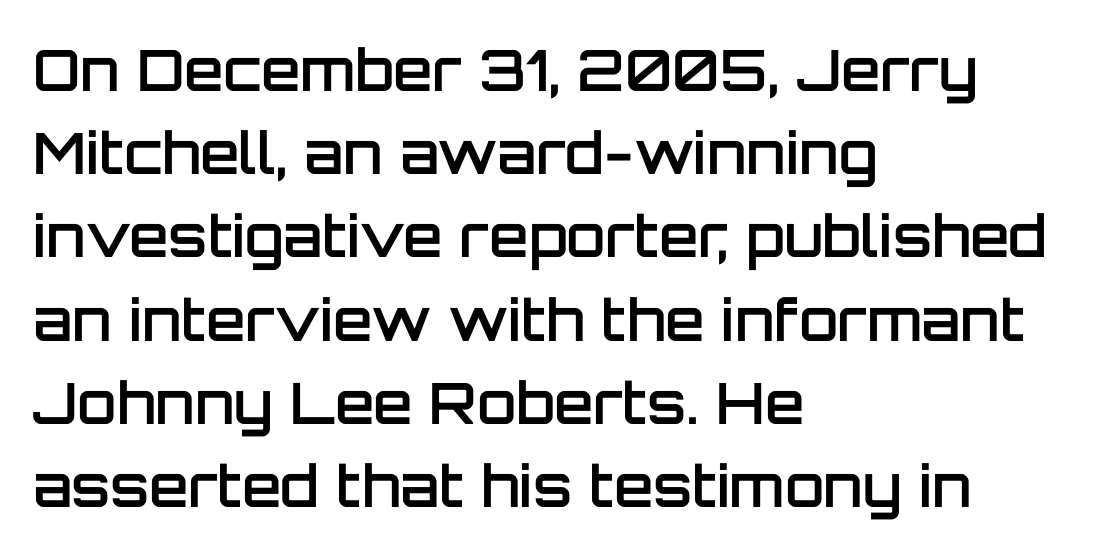
The image shows 57 px semibold sans-serif type, upright; set left-aligned, normal line spacing (1.46x), normal letter spacing, not underlined; low stroke contrast and a large x-height.
